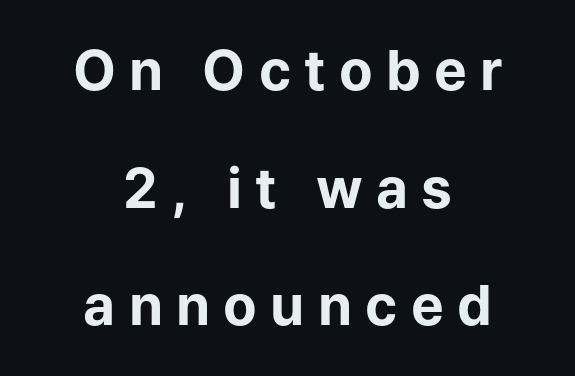
Q: Is the text bold? A: Yes.
Q: Is the text italic (slanted)? A: No, it is upright.
Q: Is the typeface a serif or a sans-serif typeface? A: Sans-serif.
Q: Is the text underlined? A: No.
Q: How is the paragraph aligned? A: Centered.
Q: Is the spacing between letters normal or unusually wide? A: Unusually wide.
Q: Is the spacing between lines tight, normal or loose? A: Loose.
Q: Width (condensed, normal, or wide)? A: Normal.
Q: Stroke contrast? A: Low.
Q: x-height? A: Medium.
Q: Monospaced? A: No.
